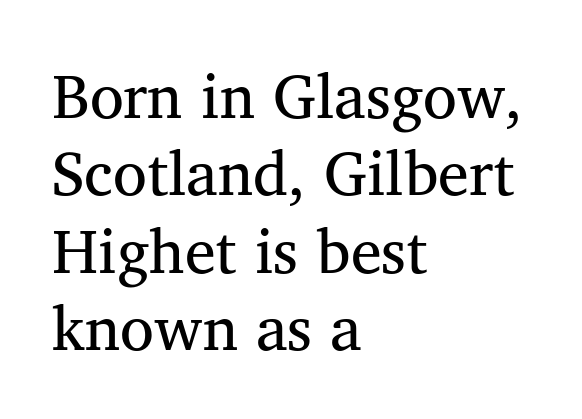
Q: Is the text bold? A: No.
Q: Is the text italic (slanted)? A: No, it is upright.
Q: Is the typeface a serif or a sans-serif typeface? A: Serif.
Q: Is the text underlined? A: No.
Q: How is the paragraph aligned? A: Left-aligned.
Q: Is the spacing between letters normal or unusually wide? A: Normal.
Q: Is the spacing between lines tight, normal or loose? A: Normal.
Q: Width (condensed, normal, or wide)? A: Normal.
Q: Stroke contrast? A: Medium.
Q: x-height? A: Medium.
Q: Monospaced? A: No.
